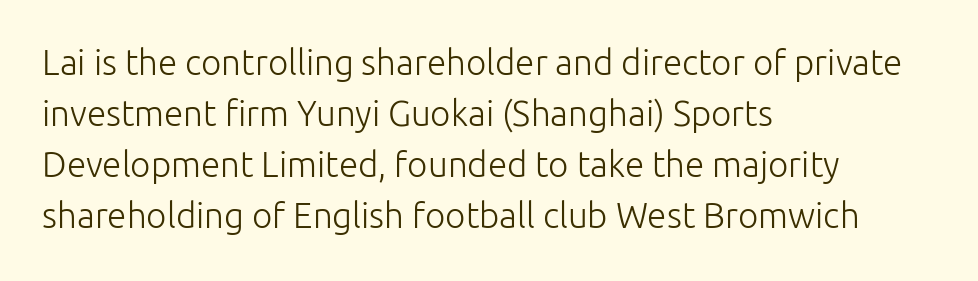
Q: Is the text bold? A: No.
Q: Is the text italic (slanted)? A: No, it is upright.
Q: Is the typeface a serif or a sans-serif typeface? A: Sans-serif.
Q: Is the text underlined? A: No.
Q: How is the paragraph aligned? A: Left-aligned.
Q: Is the spacing between letters normal or unusually wide? A: Normal.
Q: Is the spacing between lines tight, normal or loose? A: Normal.
Q: Width (condensed, normal, or wide)? A: Normal.
Q: Stroke contrast? A: Low.
Q: x-height? A: Medium.
Q: Monospaced? A: No.
